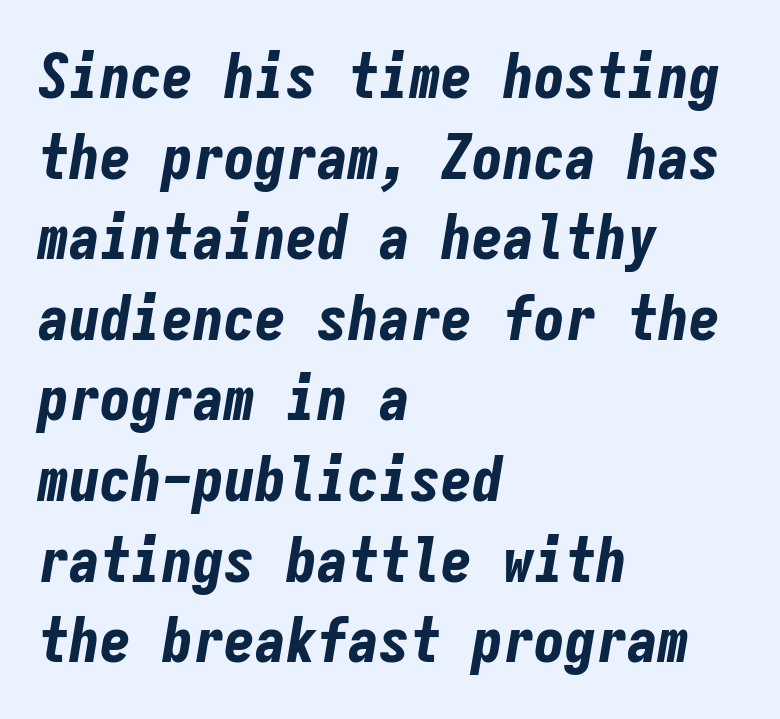
The image shows 62 px bold, condensed type, italic (leaning right), monospaced; set left-aligned, normal line spacing (1.3x), normal letter spacing, not underlined; low stroke contrast and a medium x-height.
